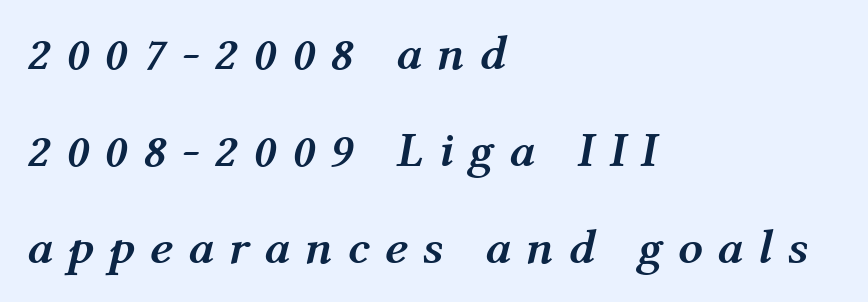
Q: Is the text bold? A: Yes.
Q: Is the text italic (slanted)? A: Yes, it leans right by about 12 degrees.
Q: Is the text underlined? A: No.
Q: How is the paragraph aligned? A: Left-aligned.
Q: Is the spacing between letters normal or unusually wide? A: Unusually wide.
Q: Is the spacing between lines tight, normal or loose? A: Loose.
Q: Width (condensed, normal, or wide)? A: Normal.
Q: Stroke contrast? A: Medium.
Q: x-height? A: Medium.
Q: Monospaced? A: No.
